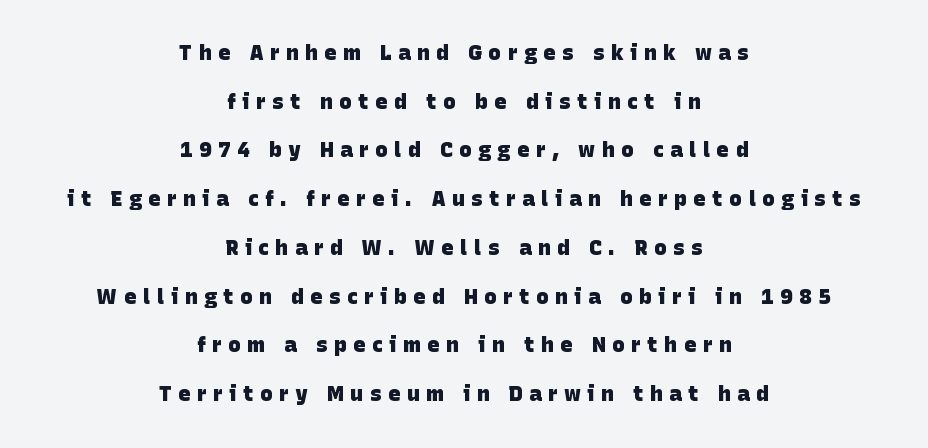
The image shows 21 px bold type; set centered, loose line spacing (2.32x), unusually wide letter spacing (+0.31 em), not underlined.
